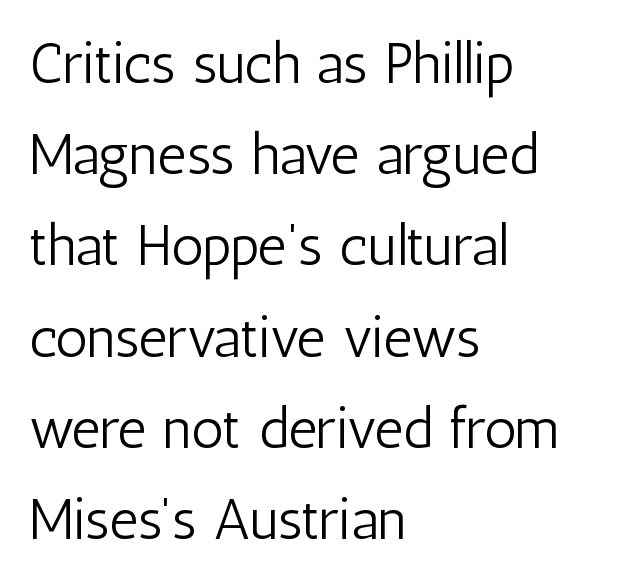
The image shows 57 px light, condensed sans-serif type, upright; set left-aligned, normal line spacing (1.6x), normal letter spacing, not underlined; low stroke contrast and a medium x-height.
